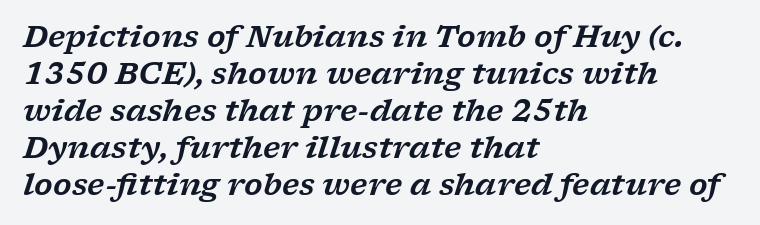
Q: Is the text italic (slanted)? A: Yes, it leans right by about 17 degrees.
Q: Is the typeface a serif or a sans-serif typeface? A: Serif.
Q: Is the text underlined? A: No.
Q: How is the paragraph aligned? A: Left-aligned.
Q: Is the spacing between letters normal or unusually wide? A: Normal.
Q: Width (condensed, normal, or wide)? A: Wide.
Q: Stroke contrast? A: Low.
Q: x-height? A: Medium.
Q: Monospaced? A: No.
